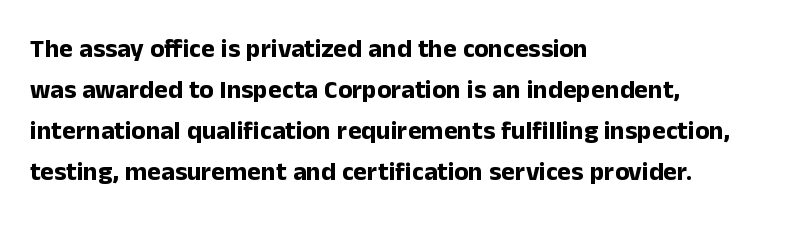
The image shows 26 px bold type, upright; set left-aligned, normal line spacing (1.58x), normal letter spacing, not underlined.
